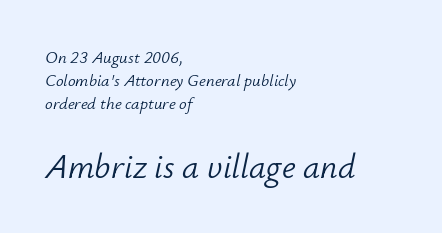
The image shows 34 px light type, italic (leaning right); set left-aligned, normal line spacing (1.36x), normal letter spacing, not underlined; the second (bottom) block is 2.0x larger; low stroke contrast and a small x-height.
